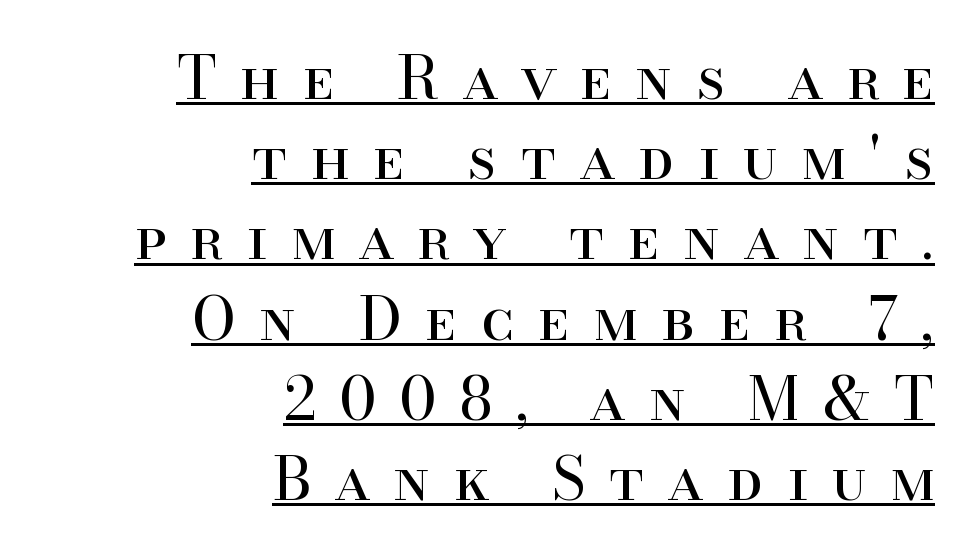
Look at the tracking — it's clearly loosened, letters drifting apart. Each line of the rendering has a horizontal stroke beneath the glyphs. No italicization has been applied; the sample stays upright. Nothing heavy about these letters — not bold at all.
